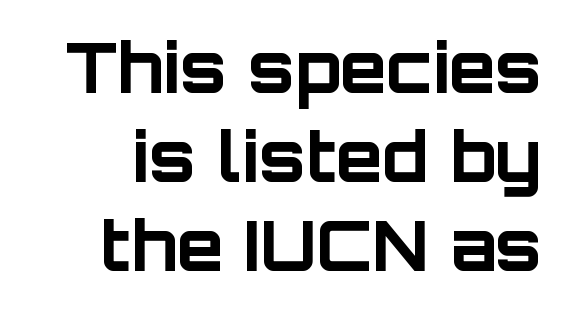
Character widths vary here, with narrow letters taking less room than wide ones. A roman cut, with each character standing at attention. These lines are composed in type without serifs. Bare-footed words on every line. In terms of weight, the rendering is a true, heavy bold. Does the leading feel generous? No, just average.
